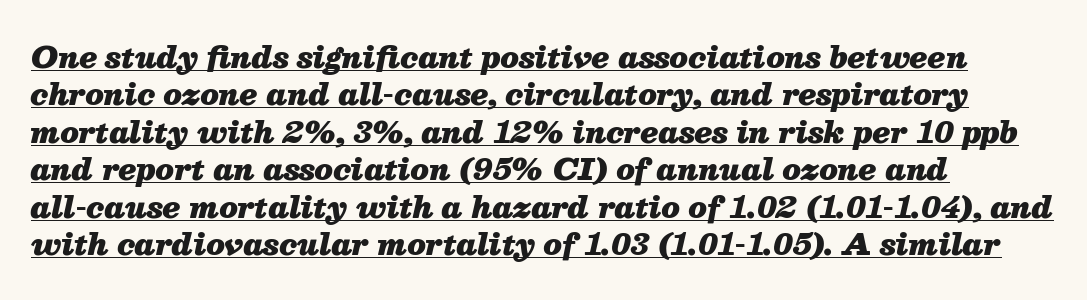
{"italic": "yes", "lean": "right", "slant_degrees": 13, "bold": "yes", "weight": "heavy", "width": "normal", "stroke_contrast": "medium", "x_height": "medium", "monospaced": "no", "underline": "yes", "align": "left", "line_spacing": "normal", "line_spacing_ratio": 1.29, "letter_spacing": "normal", "letter_spacing_em": 0.0, "glyph_px": 29}
